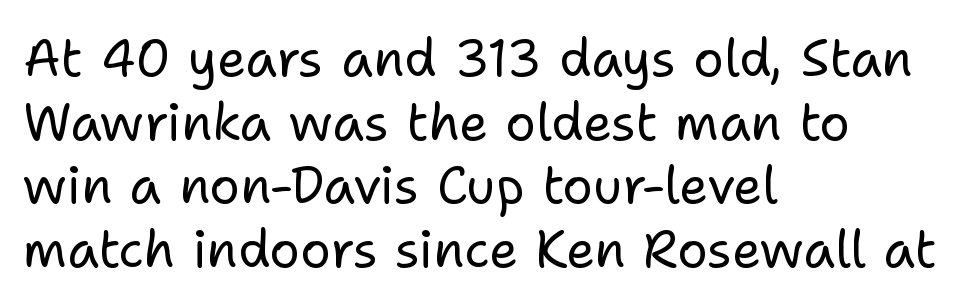
{"serif": "no", "italic": "no", "bold": "no", "weight": "regular", "width": "normal", "stroke_contrast": "low", "x_height": "medium", "monospaced": "no", "underline": "no", "align": "left", "line_spacing": "normal", "line_spacing_ratio": 1.25, "letter_spacing": "normal", "letter_spacing_em": 0.0, "glyph_px": 51}
